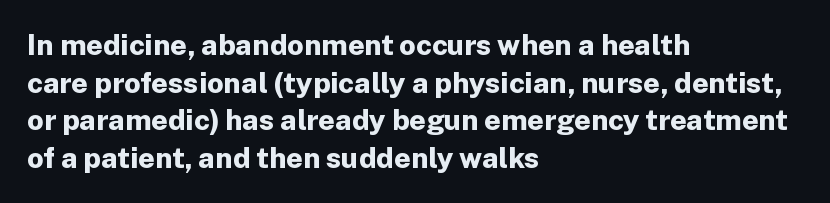
The image shows 29 px bold sans-serif type, upright; set left-aligned, normal line spacing (1.3x), normal letter spacing, not underlined; low stroke contrast and a medium x-height.
